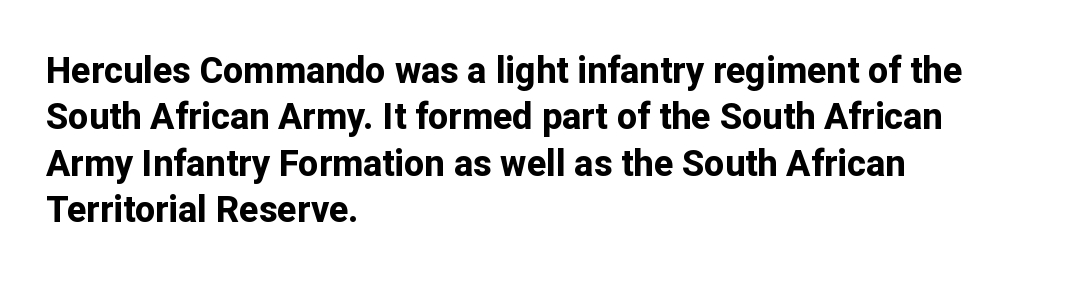
{"serif": "no", "italic": "no", "bold": "yes", "weight": "bold", "width": "normal", "stroke_contrast": "low", "x_height": "medium", "monospaced": "no", "underline": "no", "align": "left", "line_spacing": "normal", "line_spacing_ratio": 1.29, "letter_spacing": "normal", "letter_spacing_em": 0.0, "glyph_px": 36}
